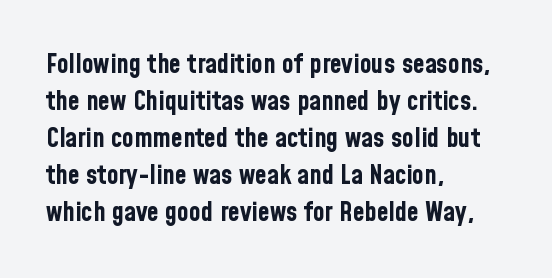
The image shows 27 px bold type, upright; set left-aligned, normal line spacing (1.37x), normal letter spacing, not underlined.
